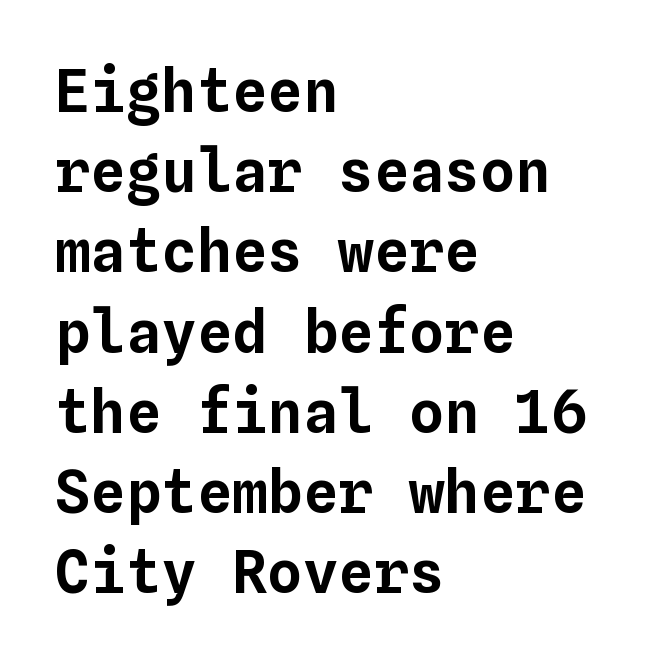
The image shows 59 px text type, upright, monospaced; set left-aligned, normal line spacing (1.36x), normal letter spacing, not underlined; low stroke contrast and a medium x-height.
